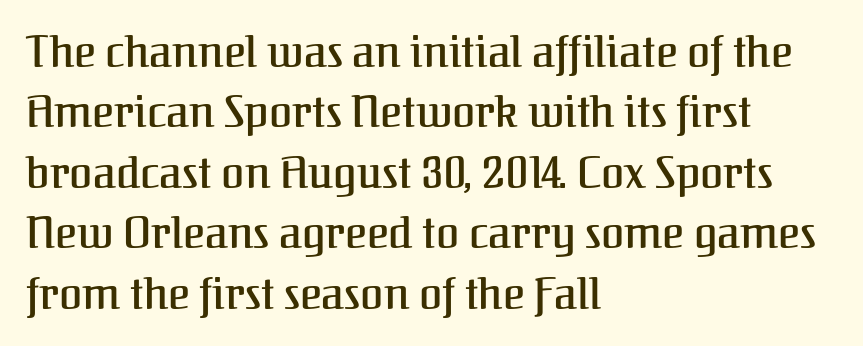
{"serif": "yes", "italic": "no", "width": "normal", "stroke_contrast": "medium", "x_height": "medium", "monospaced": "no", "underline": "no", "align": "left", "line_spacing": "normal", "line_spacing_ratio": 1.44, "letter_spacing": "normal", "letter_spacing_em": 0.0, "glyph_px": 42}
